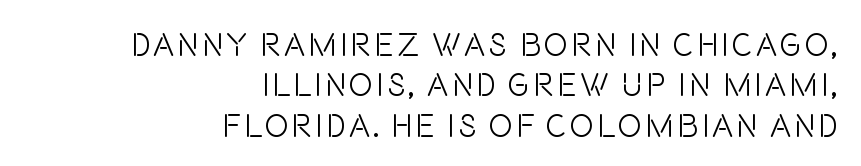
The image shows 32 px light, condensed sans-serif type, upright; set right-aligned, normal line spacing (1.26x), not underlined; low stroke contrast and a large x-height.
